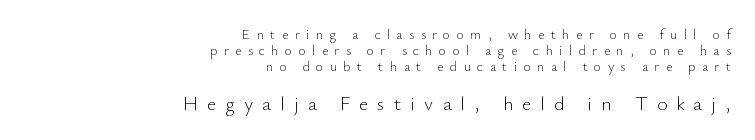
Students, note that the glyphs here are deliberately spaced far apart. Is there much room between lines? No — they nearly touch. Weight: in the light-to-regular range. Has an underline been added? It has not. Two sizes are in play, and the larger belongs to the second block.
